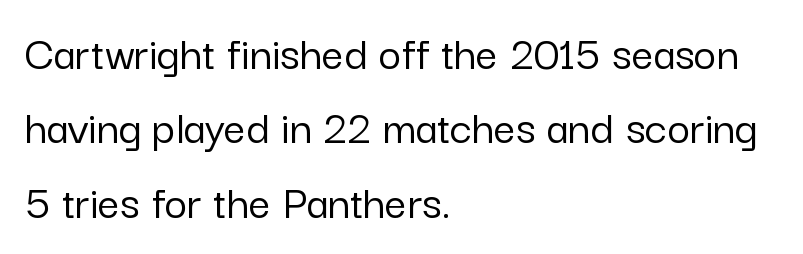
The image shows 49 px sans-serif type, upright; set left-aligned, normal line spacing (1.52x), normal letter spacing, not underlined; low stroke contrast and a medium x-height.
